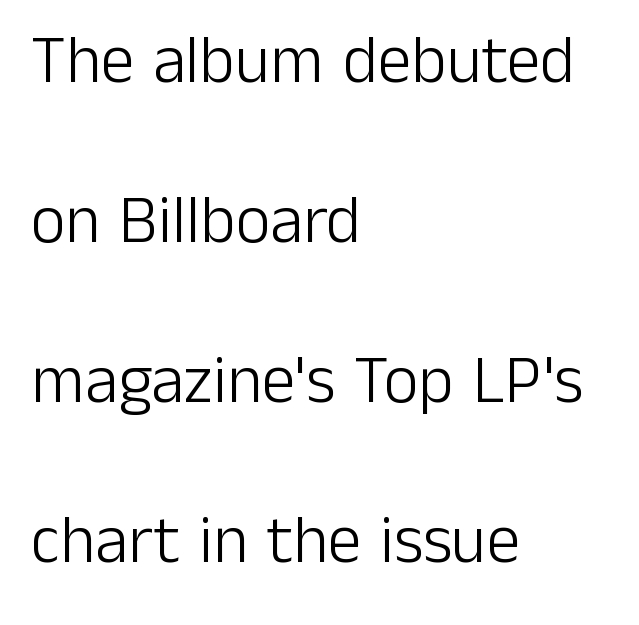
The image shows 67 px light sans-serif type, upright; set left-aligned, loose line spacing (2.39x), normal letter spacing, not underlined; low stroke contrast and a medium x-height.
